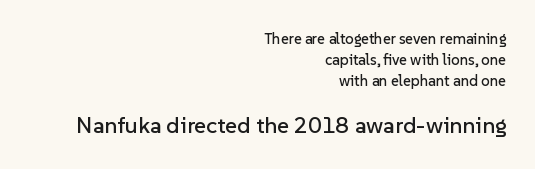
Q: Is the text italic (slanted)? A: No, it is upright.
Q: Is the text underlined? A: No.
Q: How is the paragraph aligned? A: Right-aligned.
Q: Is the spacing between letters normal or unusually wide? A: Normal.
Q: Is the spacing between lines tight, normal or loose? A: Normal.
Q: Which block of text is set in a larger size, the first (top) or the second (bottom)? A: The second (bottom) one.
